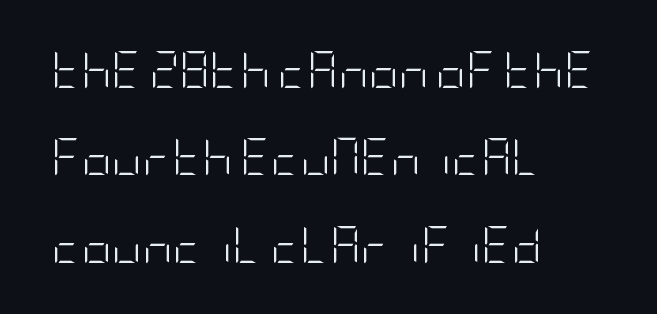
The zone under the glyphs is completely vacant. Each stroke keeps to a modest, everyday thickness or less. Notice the wide empty band between every row — that's loose leading. If you drew a ruler down the left edge, every line would touch it. Ascenders rise straight up at ninety degrees.
